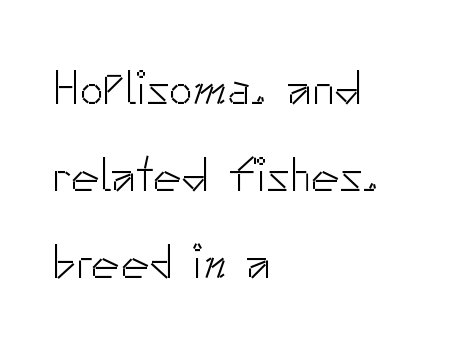
Q: Is the text bold? A: No.
Q: Is the text italic (slanted)? A: No, it is upright.
Q: Is the typeface a serif or a sans-serif typeface? A: Sans-serif.
Q: Is the text underlined? A: No.
Q: How is the paragraph aligned? A: Left-aligned.
Q: Is the spacing between letters normal or unusually wide? A: Normal.
Q: Width (condensed, normal, or wide)? A: Normal.
Q: Stroke contrast? A: Low.
Q: x-height? A: Small.
Q: Monospaced? A: No.
